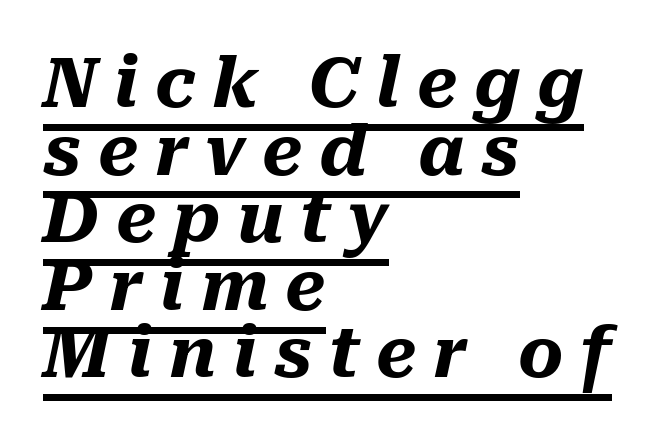
Between one letter and the next there's a generous, obvious gap. The letters are bold, with thick, heavy strokes. Note the varied advance widths — an 'i' is clearly narrower than an 'm'. You can tell it's italic because the verticals aren't actually vertical. The paragraph shown leans on its left margin. The string is rendered with underlining switched on.
